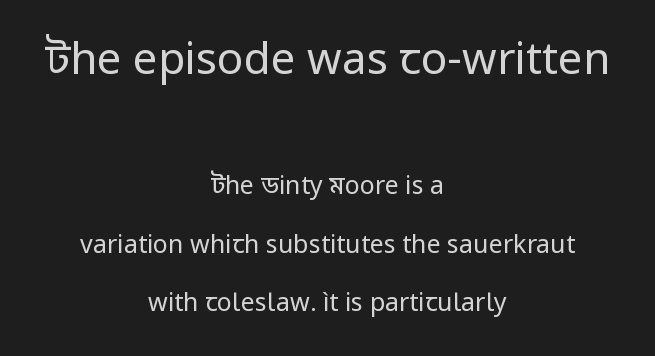
Character size in the leading block exceeds that of the trailing block. Nothing heavy about these letters — not bold at all. Every character sits straight up, as roman type does. Letterform terminals end flat and unadorned throughout the passage.
